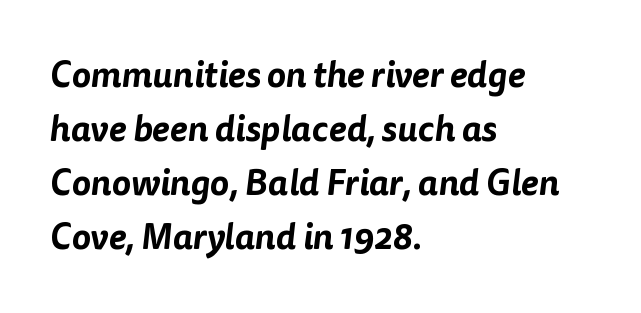
The image shows 36 px sans-serif type; set left-aligned, normal line spacing (1.5x), normal letter spacing, not underlined; low stroke contrast and a medium x-height.
